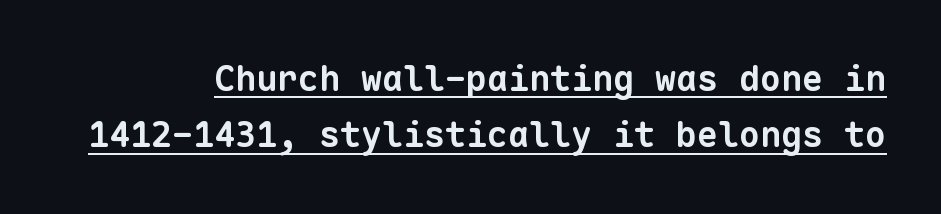
Q: Is the text bold? A: Yes.
Q: Is the typeface a serif or a sans-serif typeface? A: Sans-serif.
Q: Is the text underlined? A: Yes.
Q: Is the spacing between letters normal or unusually wide? A: Normal.
Q: Is the spacing between lines tight, normal or loose? A: Normal.
Q: Width (condensed, normal, or wide)? A: Normal.
Q: Stroke contrast? A: Low.
Q: x-height? A: Medium.
Q: Monospaced? A: Yes.
